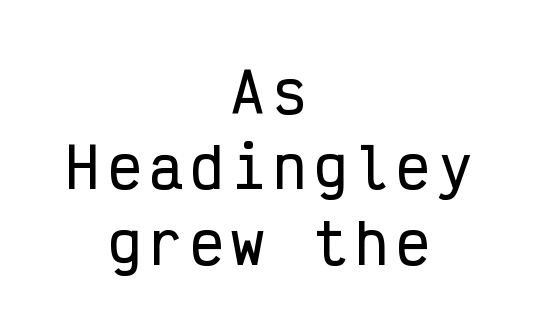
{"serif": "no", "italic": "no", "width": "condensed", "stroke_contrast": "low", "x_height": "medium", "monospaced": "yes", "underline": "no", "align": "center", "line_spacing": "normal", "line_spacing_ratio": 1.37, "glyph_px": 55}
